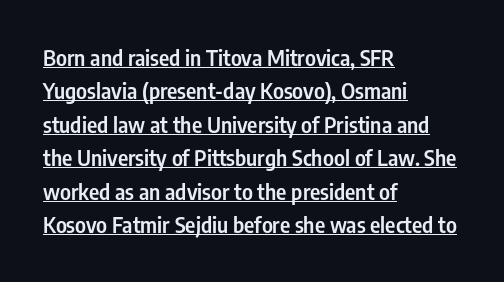
{"italic": "no", "bold": "semi", "underline": "yes", "align": "left", "line_spacing": "normal", "line_spacing_ratio": 1.52, "letter_spacing": "normal", "letter_spacing_em": 0.0, "glyph_px": 22}
